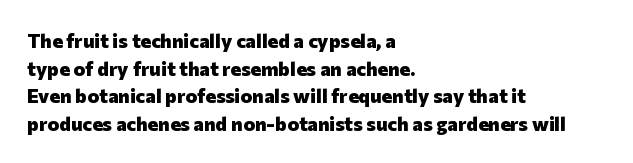
The image shows 20 px bold type, upright; set left-aligned, normal line spacing (1.38x), normal letter spacing, not underlined.
